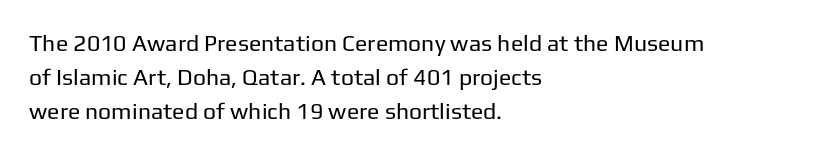
Q: Is the text bold? A: No.
Q: Is the text italic (slanted)? A: No, it is upright.
Q: Is the text underlined? A: No.
Q: How is the paragraph aligned? A: Left-aligned.
Q: Is the spacing between letters normal or unusually wide? A: Normal.
Q: Is the spacing between lines tight, normal or loose? A: Normal.
